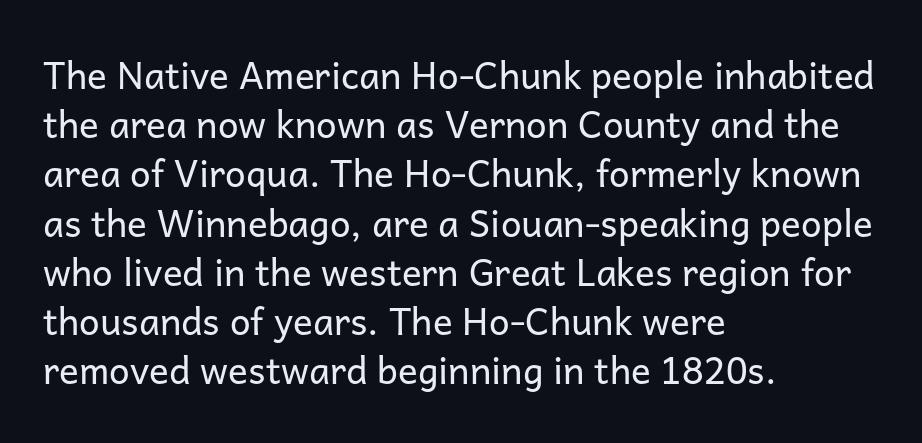
{"serif": "no", "italic": "no", "bold": "no", "weight": "regular", "width": "normal", "stroke_contrast": "low", "x_height": "medium", "monospaced": "no", "underline": "no", "align": "left", "line_spacing": "normal", "line_spacing_ratio": 1.33, "letter_spacing": "normal", "letter_spacing_em": 0.0, "glyph_px": 37}
